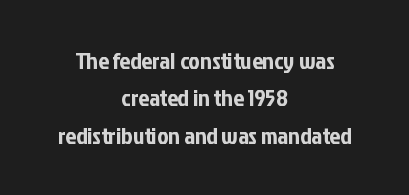
The image shows 24 px text type, upright; set centered, normal line spacing (1.56x), normal letter spacing, not underlined.
